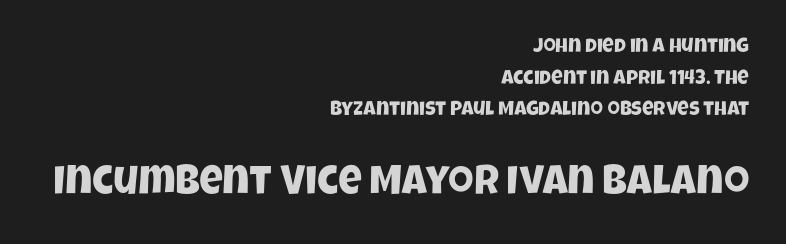
Q: Is the typeface a serif or a sans-serif typeface? A: Sans-serif.
Q: Is the text underlined? A: No.
Q: How is the paragraph aligned? A: Right-aligned.
Q: Is the spacing between letters normal or unusually wide? A: Normal.
Q: Is the spacing between lines tight, normal or loose? A: Normal.
Q: Which block of text is set in a larger size, the first (top) or the second (bottom)? A: The second (bottom) one.
Q: Width (condensed, normal, or wide)? A: Condensed.
Q: Stroke contrast? A: Low.
Q: x-height? A: Large.
Q: Monospaced? A: No.
